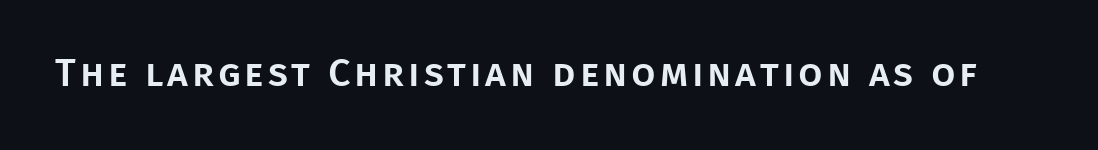
Q: Is the text italic (slanted)? A: No, it is upright.
Q: Is the typeface a serif or a sans-serif typeface? A: Sans-serif.
Q: Is the text underlined? A: No.
Q: Width (condensed, normal, or wide)? A: Normal.
Q: Stroke contrast? A: Low.
Q: x-height? A: Large.
Q: Monospaced? A: No.
